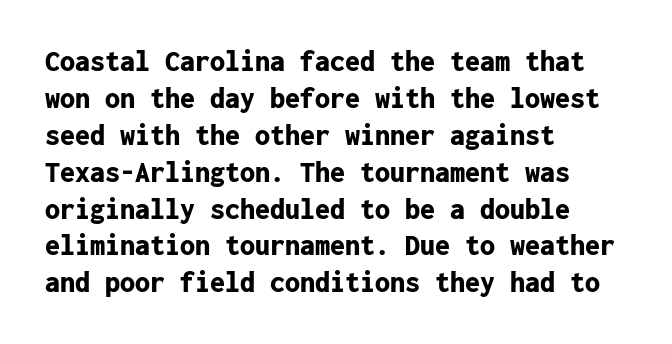
Serifs: no, the terminals of the letterforms are clean. Descenders are the only things crossing below the line. Notice how the stems are strictly vertical — no italics here. The passage is arranged the way most books set body copy — flush left. Weight: bold. The face used here is rendered with its standard letterfit.
